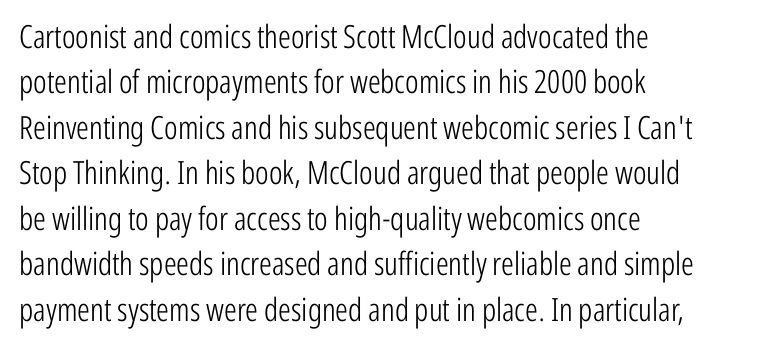
The image shows 32 px light, condensed sans-serif type, upright; set left-aligned, normal line spacing (1.42x), normal letter spacing, not underlined; low stroke contrast and a medium x-height.
